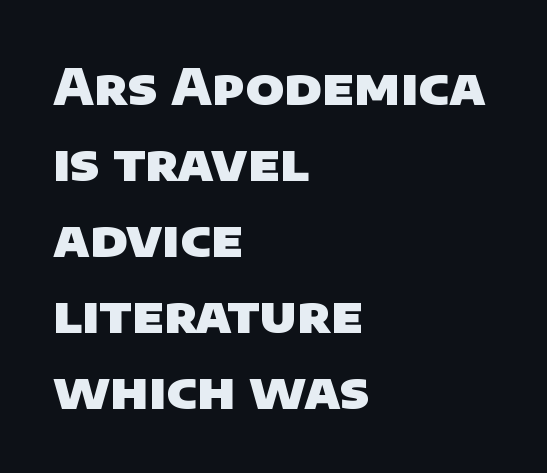
Q: Is the text bold? A: Yes.
Q: Is the typeface a serif or a sans-serif typeface? A: Sans-serif.
Q: Is the text underlined? A: No.
Q: How is the paragraph aligned? A: Left-aligned.
Q: Is the spacing between letters normal or unusually wide? A: Normal.
Q: Is the spacing between lines tight, normal or loose? A: Normal.
Q: Width (condensed, normal, or wide)? A: Normal.
Q: Stroke contrast? A: Low.
Q: x-height? A: Large.
Q: Monospaced? A: No.
